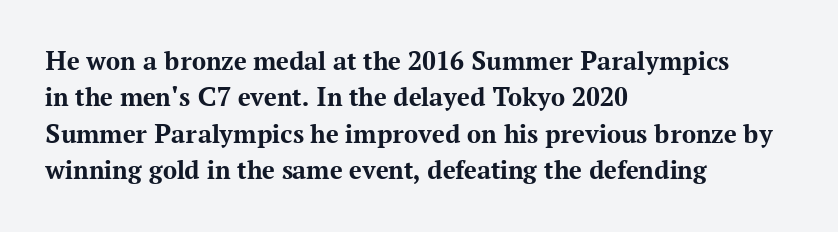
Descenders are the only things crossing below the line. Regular leading. No italicization has been applied; the sample stays upright. Notice how the passage keeps a crisp vertical edge on the left only. Is the type bold? Yes — the strokes are clearly thick and heavy. The passage shown is typeset with a serif family.
